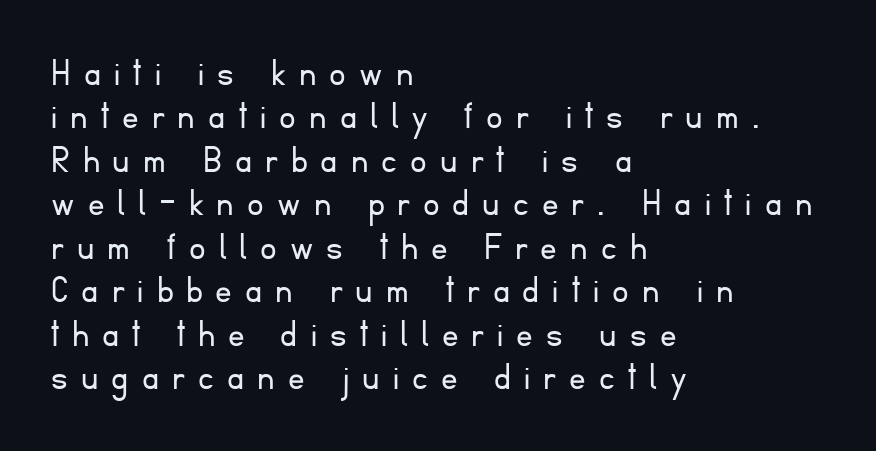
The image shows 41 px light sans-serif type, upright; set left-aligned, tight line spacing (1.06x), unusually wide letter spacing (+0.32 em), not underlined; low stroke contrast and a small x-height.
